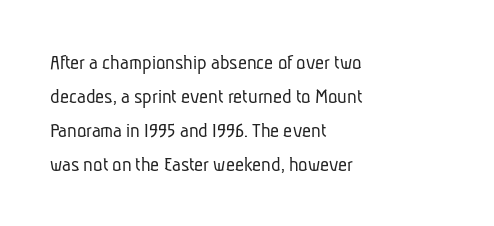
The image shows 22 px text type; set left-aligned, normal line spacing (1.54x), normal letter spacing, not underlined.
